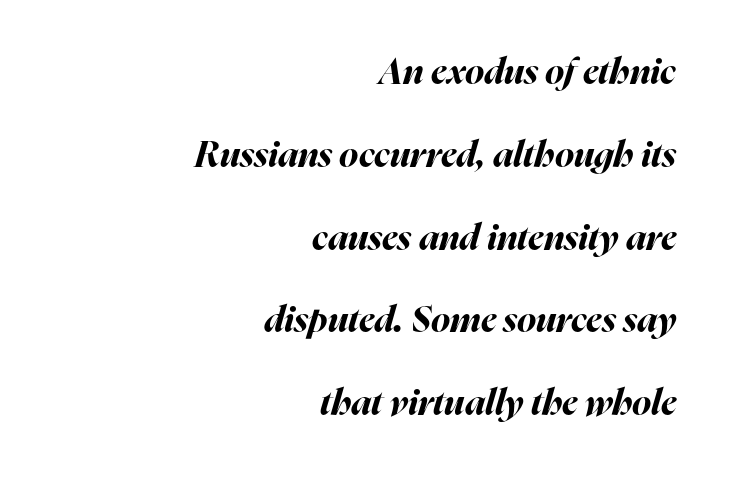
The image shows 36 px bold type, italic (leaning right); set right-aligned, loose line spacing (2.3x), normal letter spacing, not underlined; high stroke contrast and a medium x-height.
